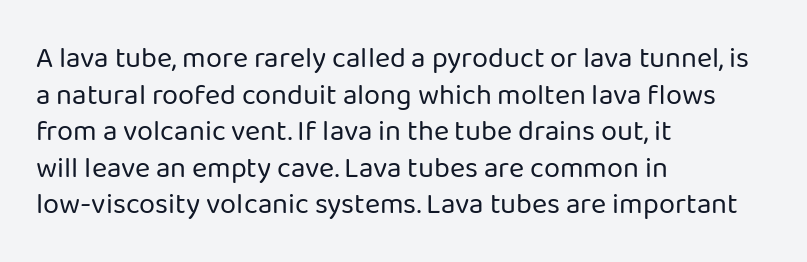
The letters advance in unequal steps, a hallmark of proportional type. The string is rendered with underlining switched off. The axis of the letterforms is exactly vertical. Honestly, the letter spacing is just normal — you wouldn't notice it. No chunkiness to these letters — they're not bold. The rendering uses a moderate line-height, typical for paragraphs.
